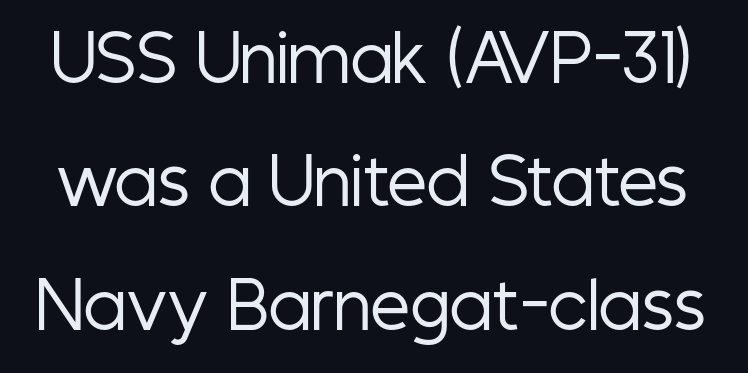
{"serif": "no", "italic": "no", "bold": "no", "weight": "regular", "width": "condensed", "stroke_contrast": "low", "x_height": "medium", "monospaced": "no", "underline": "no", "line_spacing": "loose", "line_spacing_ratio": 1.96, "letter_spacing": "normal", "letter_spacing_em": 0.0, "glyph_px": 63}
